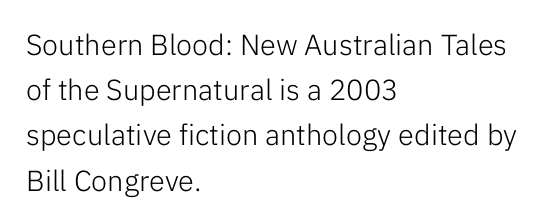
The image shows 29 px light sans-serif type, upright; set left-aligned, normal line spacing (1.56x), normal letter spacing, not underlined; low stroke contrast and a medium x-height.
